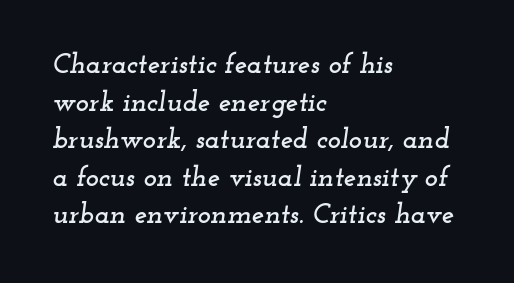
{"serif": "yes", "italic": "yes", "lean": "right", "slant_degrees": 12, "width": "wide", "stroke_contrast": "low", "x_height": "small", "monospaced": "no", "underline": "no", "align": "left", "line_spacing": "normal", "line_spacing_ratio": 1.34, "letter_spacing": "normal", "letter_spacing_em": 0.0, "glyph_px": 28}
